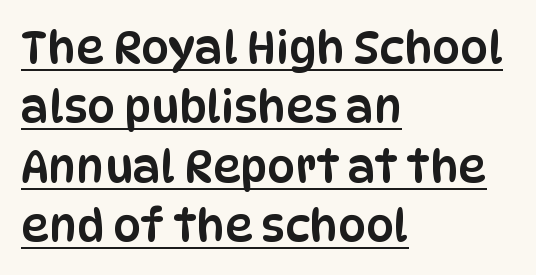
{"serif": "no", "italic": "no", "width": "condensed", "stroke_contrast": "low", "x_height": "large", "monospaced": "no", "underline": "yes", "align": "left", "line_spacing": "normal", "line_spacing_ratio": 1.35, "letter_spacing": "normal", "letter_spacing_em": 0.0, "glyph_px": 44}
